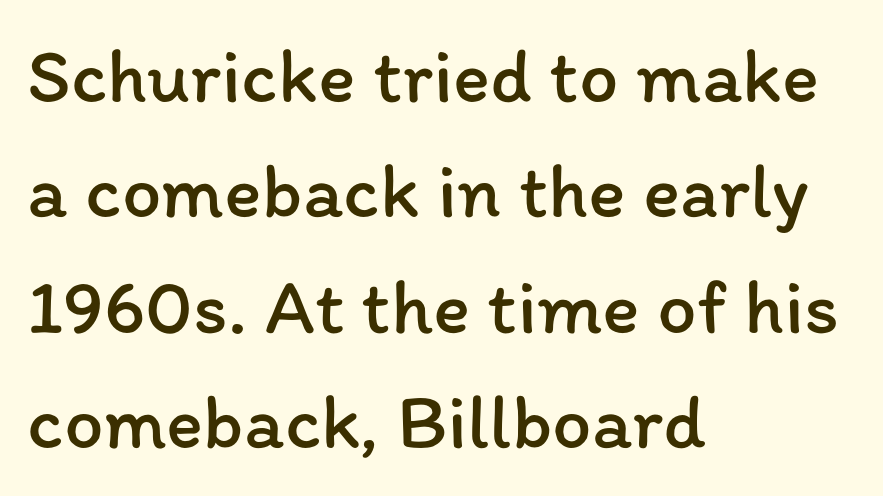
This sample has the flowing, uneven cadence of proportional lettering. These glyphs show unthickened strokes, regular width or finer. Posture: straight, roman, zero tilt. Words float on clear page, feet unadorned. Evenly set lines give the paragraph a standard silhouette. Inter-character spacing is left at the font's built-in metrics.
